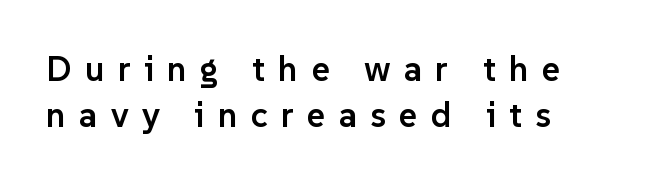
Q: Is the text bold? A: Semi-bold.
Q: Is the text italic (slanted)? A: No, it is upright.
Q: Is the typeface a serif or a sans-serif typeface? A: Sans-serif.
Q: Is the text underlined? A: No.
Q: Is the spacing between letters normal or unusually wide? A: Unusually wide.
Q: Is the spacing between lines tight, normal or loose? A: Normal.
Q: Width (condensed, normal, or wide)? A: Normal.
Q: Stroke contrast? A: Low.
Q: x-height? A: Medium.
Q: Monospaced? A: No.
